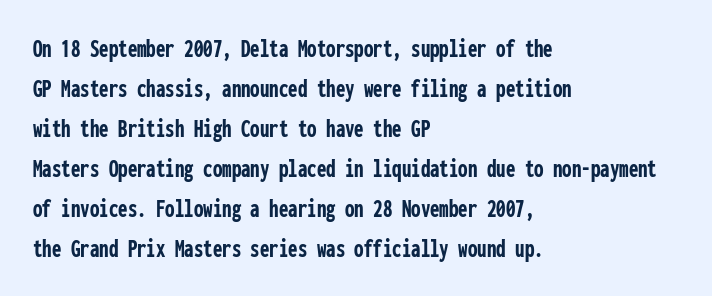
Q: Is the text bold? A: Yes.
Q: Is the text italic (slanted)? A: No, it is upright.
Q: Is the text underlined? A: No.
Q: How is the paragraph aligned? A: Left-aligned.
Q: Is the spacing between letters normal or unusually wide? A: Normal.
Q: Is the spacing between lines tight, normal or loose? A: Normal.
